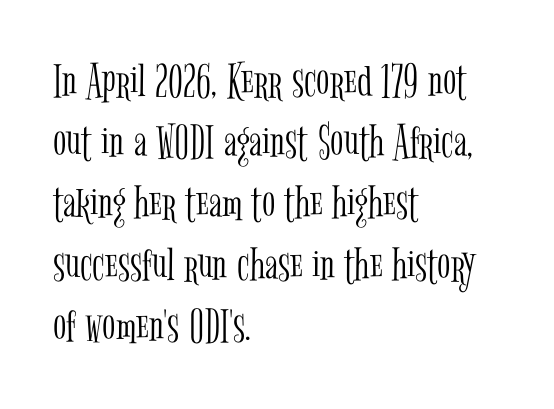
The image shows 49 px light, condensed serif type, upright; set left-aligned, normal line spacing (1.25x), normal letter spacing, not underlined; low stroke contrast and a medium x-height.
